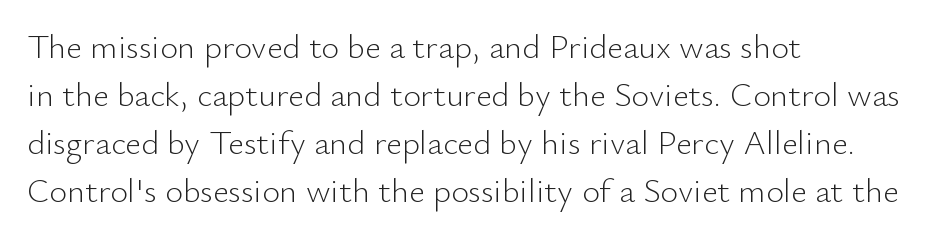
Are there feet on the stems? There aren't — it's a sans. In terms of posture, this sample is upright. Students, note that the glyphs here touch the page at normal intervals. Any mark beneath the type? The region is blank. Is the type heavy? It reads as light-to-regular instead. Casual observation: everything's shoved over to the left.
